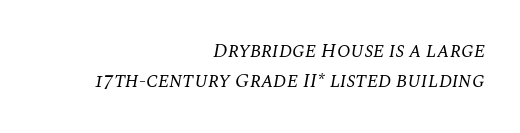
Q: Is the text bold? A: No.
Q: Is the text italic (slanted)? A: Yes, it leans right by about 10 degrees.
Q: Is the text underlined? A: No.
Q: How is the paragraph aligned? A: Right-aligned.
Q: Is the spacing between letters normal or unusually wide? A: Normal.
Q: Is the spacing between lines tight, normal or loose? A: Normal.
